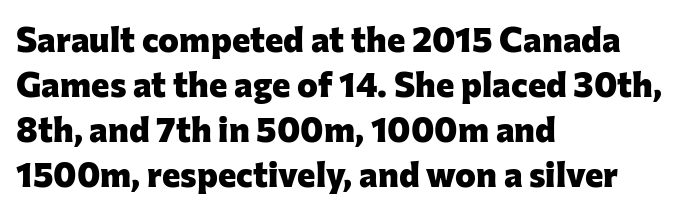
Caption: standard tracking, unaltered. No feet cap the strokes, marking this as sans-serif type. You can tell it's not italic because the verticals are truly vertical. Is the type bold? Yes — the strokes are clearly thick and heavy.
